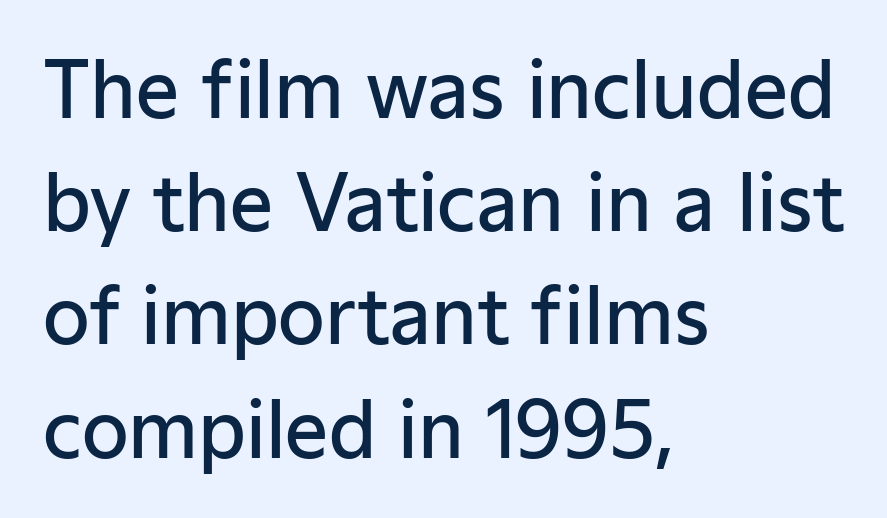
Q: Is the text bold? A: Semi-bold.
Q: Is the text italic (slanted)? A: No, it is upright.
Q: Is the typeface a serif or a sans-serif typeface? A: Sans-serif.
Q: Is the text underlined? A: No.
Q: How is the paragraph aligned? A: Left-aligned.
Q: Is the spacing between letters normal or unusually wide? A: Normal.
Q: Is the spacing between lines tight, normal or loose? A: Normal.
Q: Width (condensed, normal, or wide)? A: Normal.
Q: Stroke contrast? A: Low.
Q: x-height? A: Medium.
Q: Monospaced? A: No.
